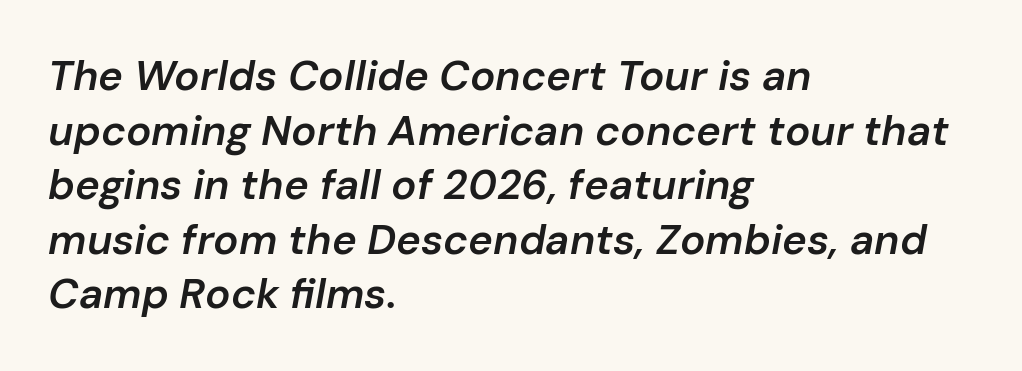
Left-aligned paragraph, ragged on the right. Words float on clear page, feet unadorned. Style check: oblique. Weight: semibold (demi).
